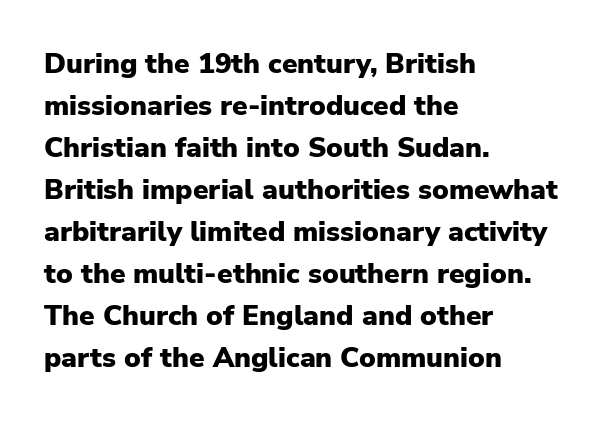
Normally led — the rows are evenly, conventionally spaced. A roman cut, with each character standing at attention. Each word holds together tightly as a unit, with standard inter-letter gaps. Unlike a traditional serif, this face leaves its strokes unadorned.
